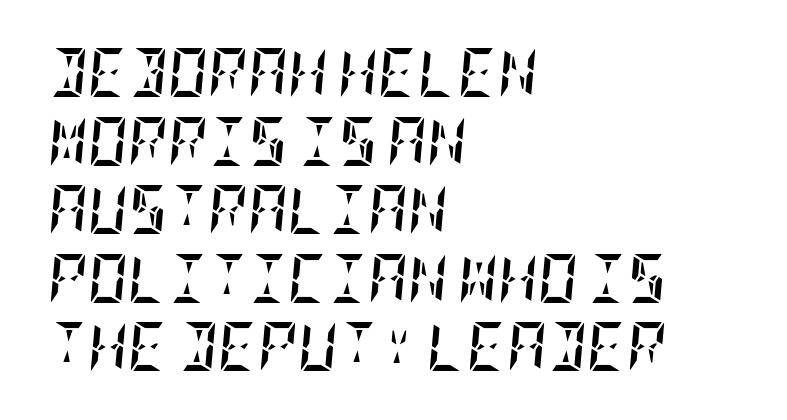
Normally led — the rows are evenly, conventionally spaced. The type is set solid horizontally, with unmodified tracking. Honestly, there is no underline to notice here at all. Style check: oblique. Chunky letters — that's bold for sure.
